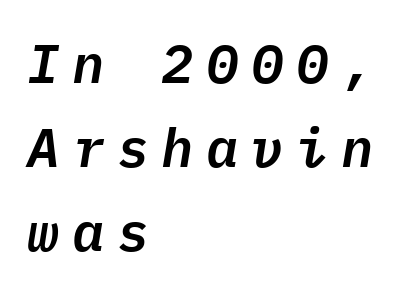
Left-aligned paragraph, ragged on the right. The letters march in equal steps, a hallmark of fixed-pitch type. It's the slanting kind of type. The face used here is rendered with a markedly widened letterfit. Summary of vertical rhythm: regular, with standard interline spacing. The strip under each line holds only bare page.
